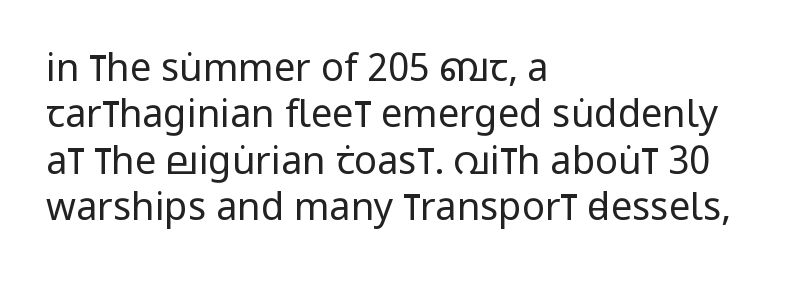
The type is set solid horizontally, with unmodified tracking. The cut favours lightness, reaching ordinary text weight at its darkest. Stroke terminals: plain, sans-serif. Quick note: underline off. Note the varied advance widths — an 'i' is clearly narrower than an 'm'.
